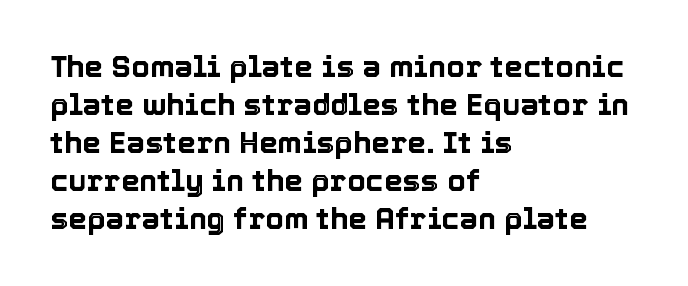
The image shows 30 px text type, upright; set left-aligned, normal line spacing (1.27x), normal letter spacing, not underlined; a medium x-height.
